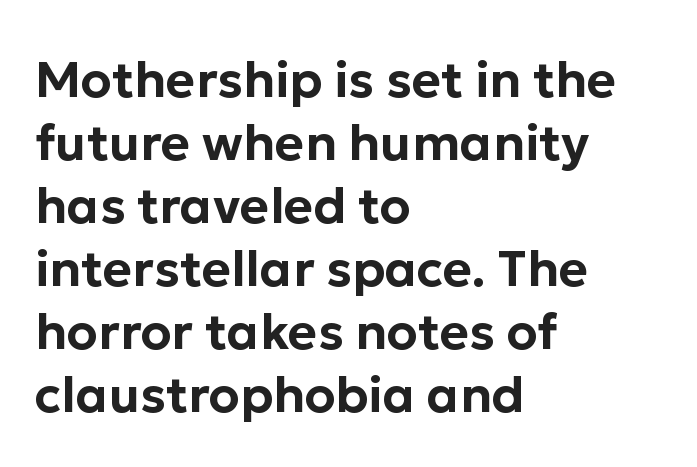
Q: Is the text italic (slanted)? A: No, it is upright.
Q: Is the typeface a serif or a sans-serif typeface? A: Sans-serif.
Q: Is the text underlined? A: No.
Q: How is the paragraph aligned? A: Left-aligned.
Q: Is the spacing between letters normal or unusually wide? A: Normal.
Q: Is the spacing between lines tight, normal or loose? A: Normal.
Q: Width (condensed, normal, or wide)? A: Normal.
Q: Stroke contrast? A: Low.
Q: x-height? A: Medium.
Q: Monospaced? A: No.
